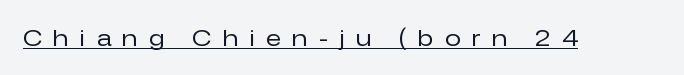
The image shows 23 px text type, upright; set unusually wide letter spacing (+0.5 em), underlined.
